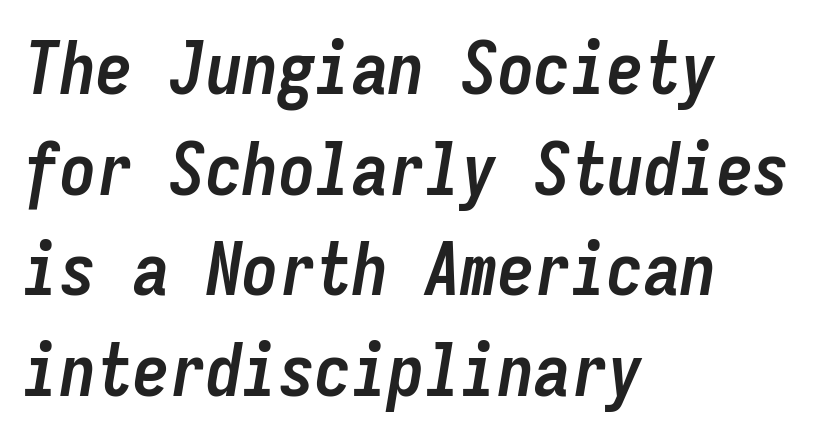
Q: Is the text bold? A: Yes.
Q: Is the text italic (slanted)? A: Yes, it leans right by about 9 degrees.
Q: Is the text underlined? A: No.
Q: How is the paragraph aligned? A: Left-aligned.
Q: Is the spacing between letters normal or unusually wide? A: Normal.
Q: Is the spacing between lines tight, normal or loose? A: Normal.
Q: Width (condensed, normal, or wide)? A: Condensed.
Q: Stroke contrast? A: Low.
Q: x-height? A: Medium.
Q: Monospaced? A: Yes.
